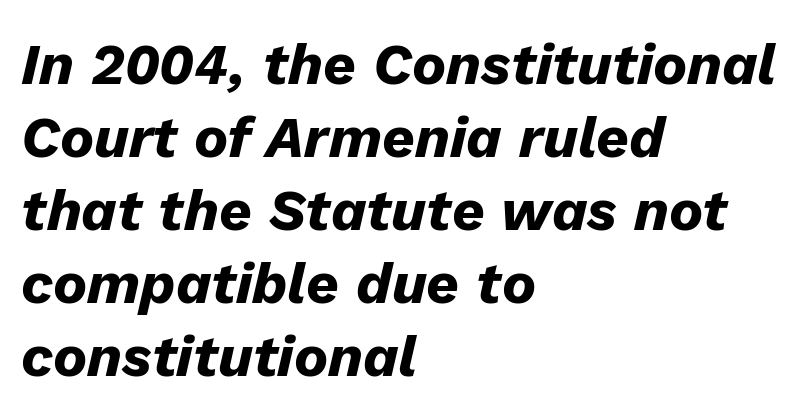
The image shows 57 px heavy type, italic (leaning right); set left-aligned, normal line spacing (1.28x), normal letter spacing, not underlined; low stroke contrast and a medium x-height.
